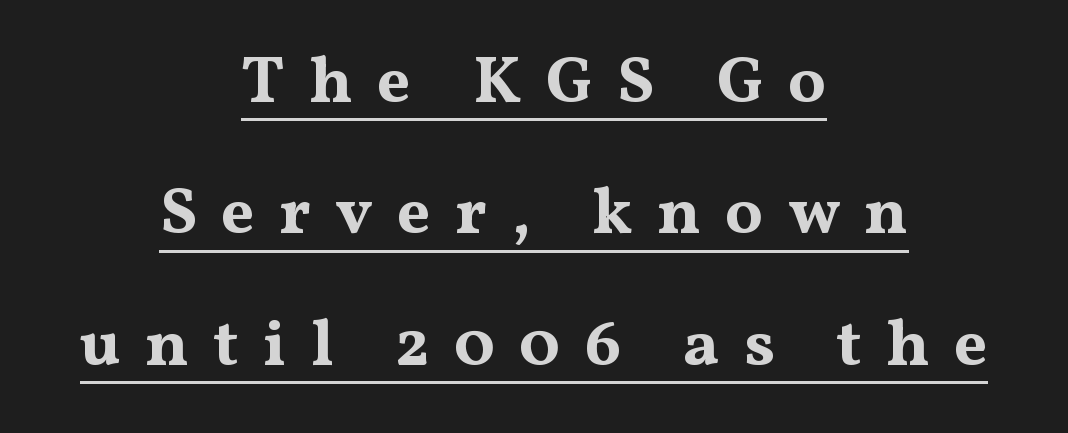
Q: Is the text bold? A: Yes.
Q: Is the text italic (slanted)? A: No, it is upright.
Q: Is the typeface a serif or a sans-serif typeface? A: Serif.
Q: Is the text underlined? A: Yes.
Q: How is the paragraph aligned? A: Centered.
Q: Is the spacing between letters normal or unusually wide? A: Unusually wide.
Q: Is the spacing between lines tight, normal or loose? A: Loose.
Q: Width (condensed, normal, or wide)? A: Wide.
Q: Stroke contrast? A: Medium.
Q: x-height? A: Medium.
Q: Monospaced? A: No.
